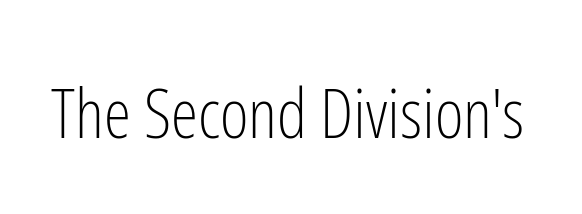
{"serif": "no", "italic": "no", "bold": "no", "weight": "light", "width": "condensed", "stroke_contrast": "low", "x_height": "medium", "monospaced": "no", "underline": "no", "letter_spacing": "normal", "letter_spacing_em": 0.0, "glyph_px": 69}
